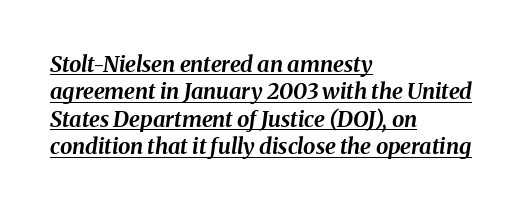
Q: Is the text bold? A: Yes.
Q: Is the text italic (slanted)? A: Yes, it leans right by about 8 degrees.
Q: Is the text underlined? A: Yes.
Q: How is the paragraph aligned? A: Left-aligned.
Q: Is the spacing between letters normal or unusually wide? A: Normal.
Q: Is the spacing between lines tight, normal or loose? A: Normal.
